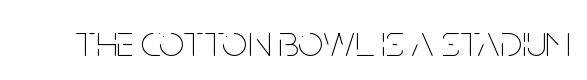
The strokes are not fattened; the text isn't bold. Letter spacing: default. The letters advance in unequal steps, a hallmark of proportional type. This sample uses an upright cut, with every glyph sitting square on the baseline. Decoration check: the copy has no underline.
